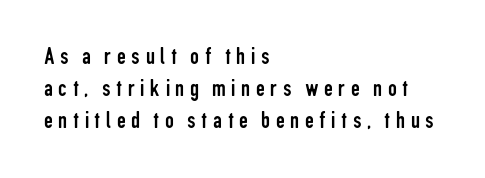
Designer's note — italics off, roman on. This rendering widens character spacing well past its baseline value. Interline gaps are of average width in this sample. Only glyphs here, with clear space below each row.
